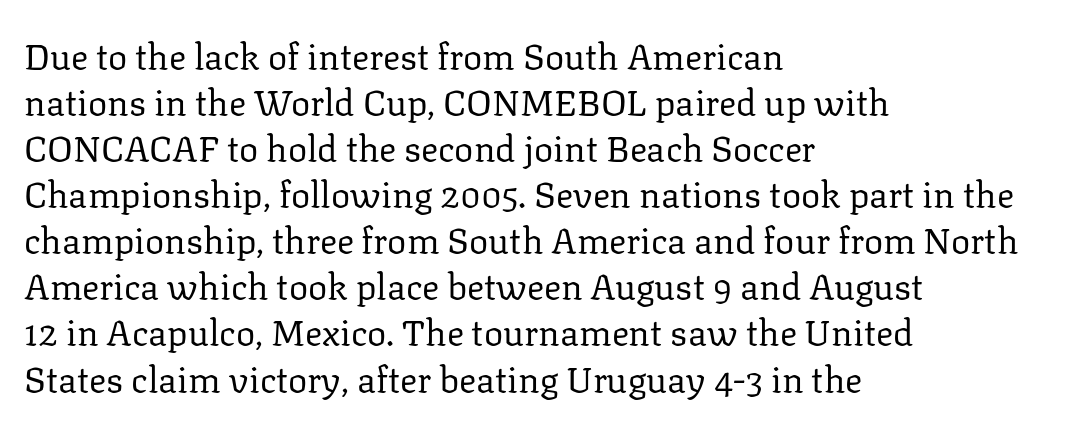
{"serif": "yes", "italic": "no", "bold": "no", "weight": "regular", "width": "normal", "stroke_contrast": "low", "x_height": "medium", "monospaced": "no", "underline": "no", "align": "left", "line_spacing": "normal", "line_spacing_ratio": 1.28, "letter_spacing": "normal", "letter_spacing_em": 0.0, "glyph_px": 36}
